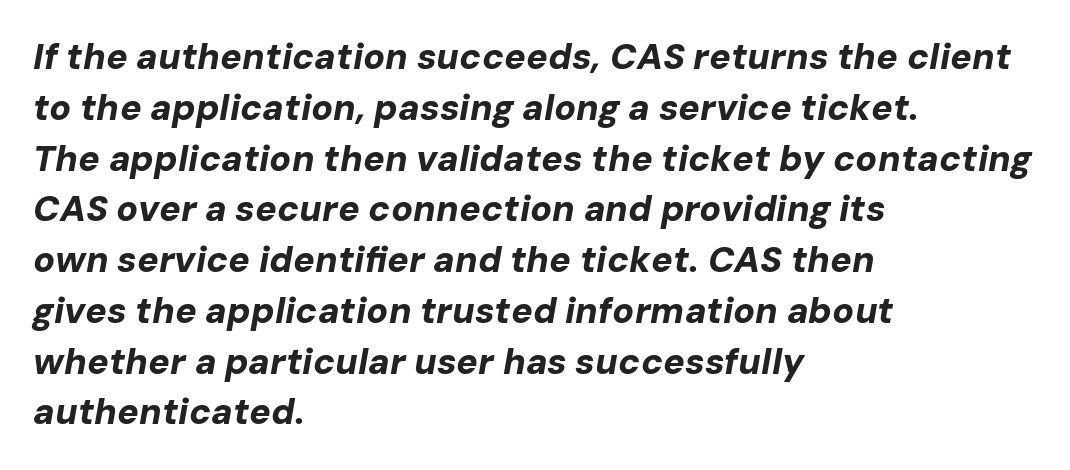
The image shows 36 px bold type, italic (leaning right); set left-aligned, normal line spacing (1.41x), normal letter spacing, not underlined; low stroke contrast and a medium x-height.
